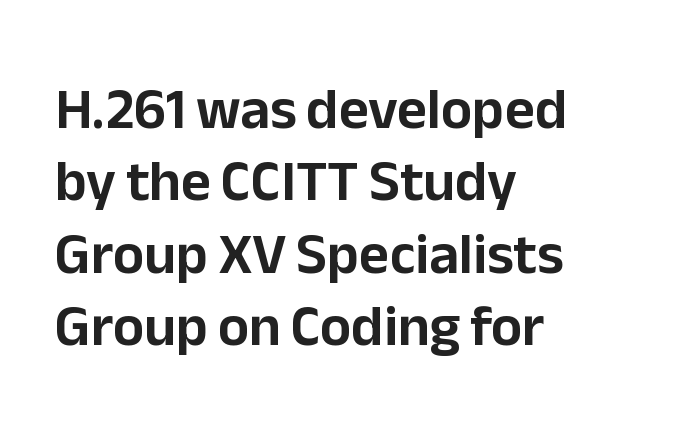
This sample uses an upright cut, with every glyph sitting square on the baseline. The designer left line spacing at the default. A typesetter would label this face a sans. This rendering leaves character spacing at its baseline value. Does the copy run flush right? No — it runs flush left.
